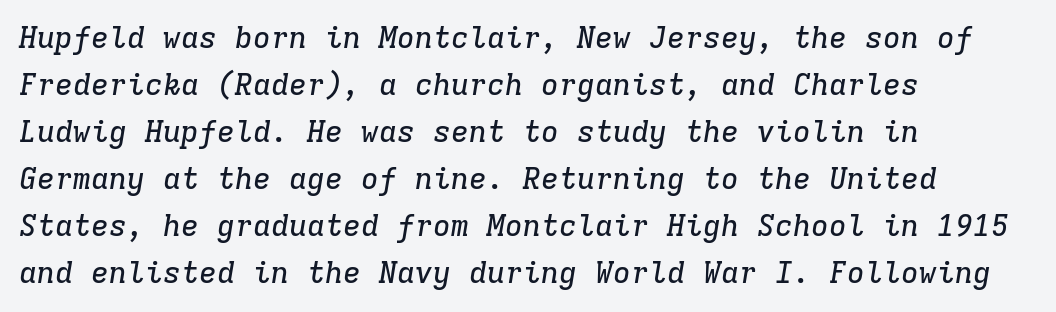
{"serif": "yes", "italic": "yes", "lean": "right", "slant_degrees": 9, "width": "normal", "stroke_contrast": "low", "x_height": "medium", "monospaced": "yes", "underline": "no", "align": "left", "line_spacing": "normal", "line_spacing_ratio": 1.57, "letter_spacing": "normal", "letter_spacing_em": 0.0, "glyph_px": 30}
